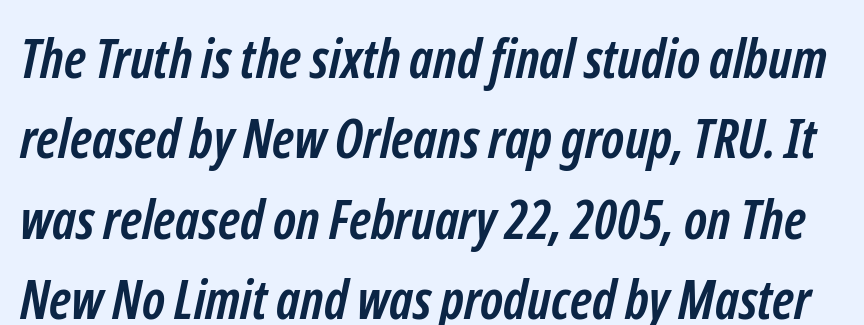
The image shows 54 px semibold, condensed sans-serif type; set normal line spacing (1.49x), normal letter spacing, not underlined; low stroke contrast and a medium x-height.
